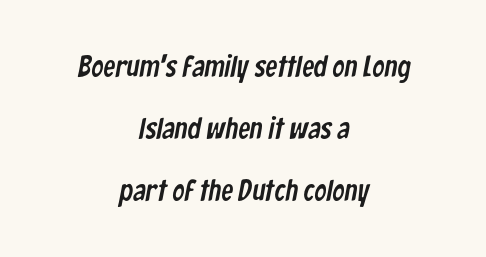
The image shows 30 px condensed sans-serif type; set centered, loose line spacing (2.06x), normal letter spacing, not underlined; low stroke contrast and a medium x-height.
